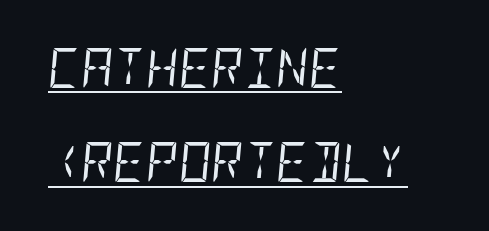
The image shows 40 px regular-weight, condensed type, italic (leaning right); set left-aligned, loose line spacing (2.36x), normal letter spacing, underlined; low stroke contrast and a large x-height.
